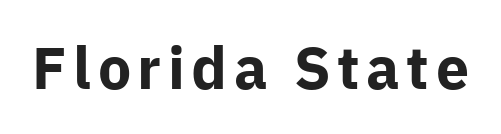
The image shows 59 px bold sans-serif type, upright; set not underlined; low stroke contrast and a medium x-height.
